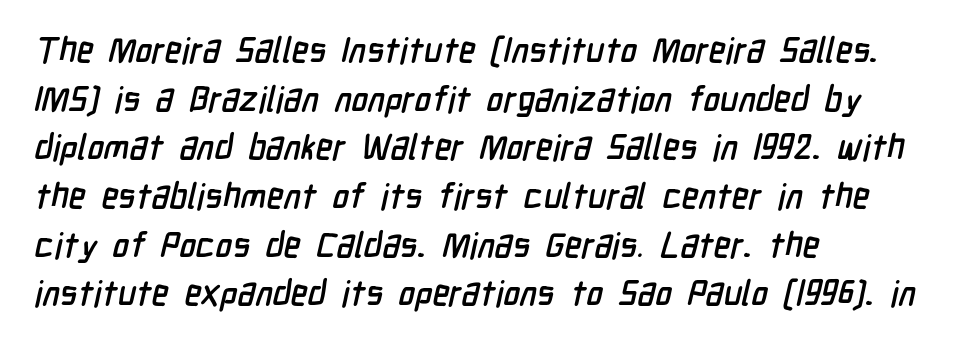
Q: Is the typeface a serif or a sans-serif typeface? A: Sans-serif.
Q: Is the text underlined? A: No.
Q: How is the paragraph aligned? A: Left-aligned.
Q: Is the spacing between letters normal or unusually wide? A: Normal.
Q: Is the spacing between lines tight, normal or loose? A: Normal.
Q: Width (condensed, normal, or wide)? A: Condensed.
Q: Stroke contrast? A: Low.
Q: x-height? A: Medium.
Q: Monospaced? A: No.
